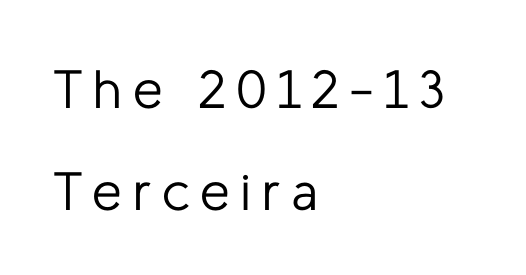
Each line starts at the same left margin while the right side varies. Stems and bowls with no extra thickness — not bold. This sample has the flowing, uneven cadence of proportional lettering. The glyphs are unaccompanied by any horizontal stroke below them. Notice how the stems are strictly vertical — no italics here.
